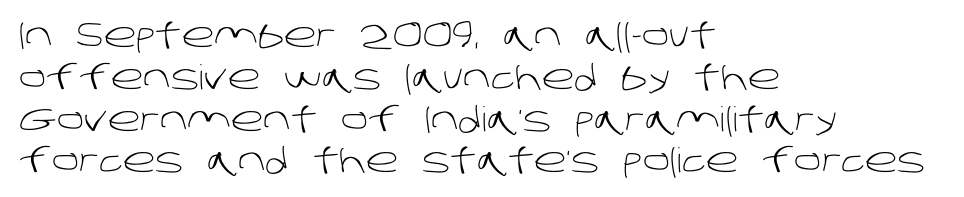
Q: Is the text bold? A: No.
Q: Is the typeface a serif or a sans-serif typeface? A: Sans-serif.
Q: Is the text underlined? A: No.
Q: How is the paragraph aligned? A: Left-aligned.
Q: Is the spacing between letters normal or unusually wide? A: Normal.
Q: Width (condensed, normal, or wide)? A: Normal.
Q: Stroke contrast? A: Low.
Q: x-height? A: Large.
Q: Monospaced? A: No.
